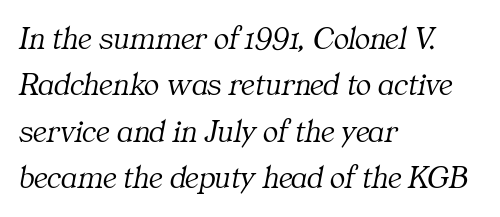
Q: Is the text bold? A: No.
Q: Is the text italic (slanted)? A: Yes, it leans right by about 11 degrees.
Q: Is the typeface a serif or a sans-serif typeface? A: Serif.
Q: Is the text underlined? A: No.
Q: How is the paragraph aligned? A: Left-aligned.
Q: Is the spacing between letters normal or unusually wide? A: Normal.
Q: Is the spacing between lines tight, normal or loose? A: Normal.
Q: Width (condensed, normal, or wide)? A: Normal.
Q: Stroke contrast? A: Medium.
Q: x-height? A: Medium.
Q: Monospaced? A: No.
